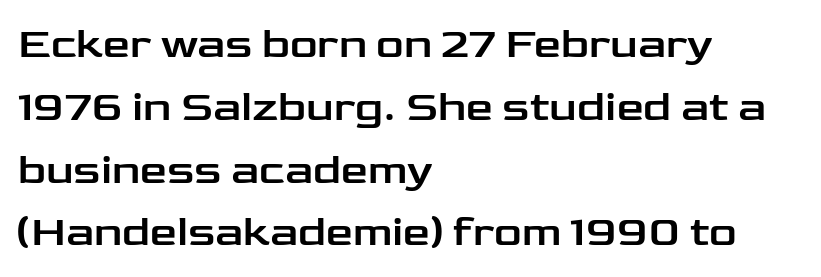
{"serif": "no", "italic": "no", "width": "wide", "stroke_contrast": "low", "x_height": "medium", "monospaced": "no", "underline": "no", "align": "left", "line_spacing": "normal", "line_spacing_ratio": 1.46, "letter_spacing": "normal", "letter_spacing_em": 0.0, "glyph_px": 43}
